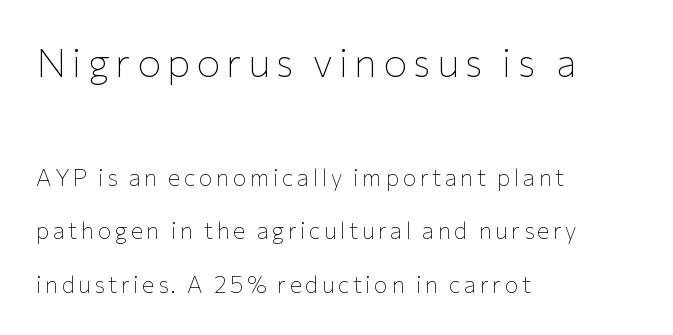
Quick note: not italic, upright. A student would call this left alignment; a typographer would say flush left, rag right. Typesetter's note — upper block bumped up in size, lower block left smaller. Each new line begins a long way beneath the previous one.
